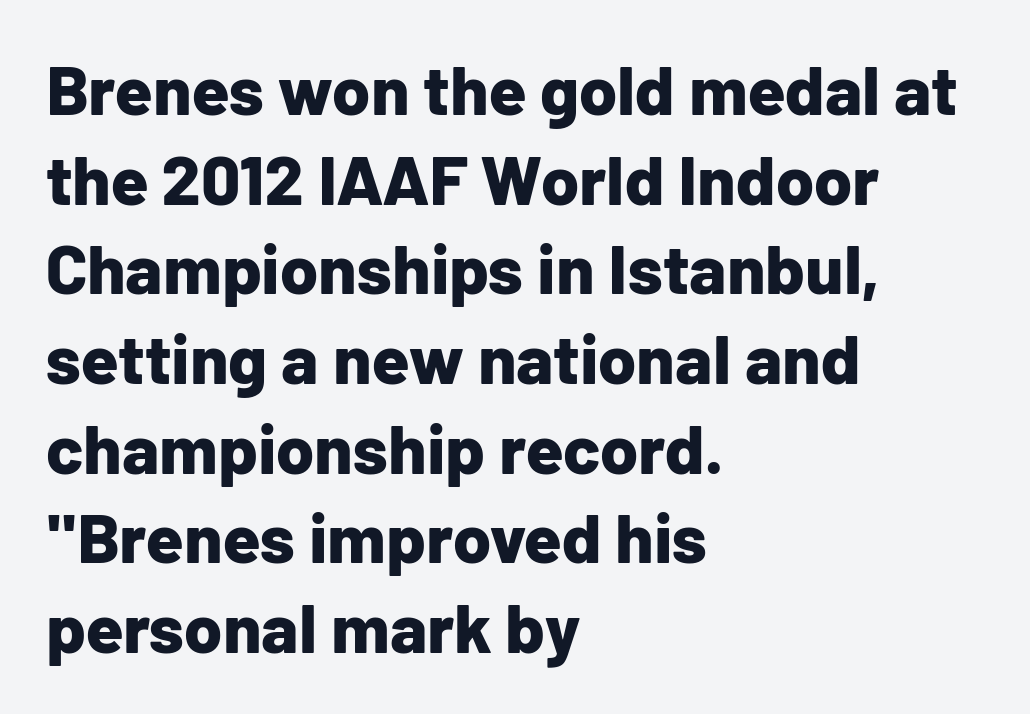
The image shows 69 px bold sans-serif type, upright; set left-aligned, normal line spacing (1.3x), normal letter spacing, not underlined; low stroke contrast and a medium x-height.
